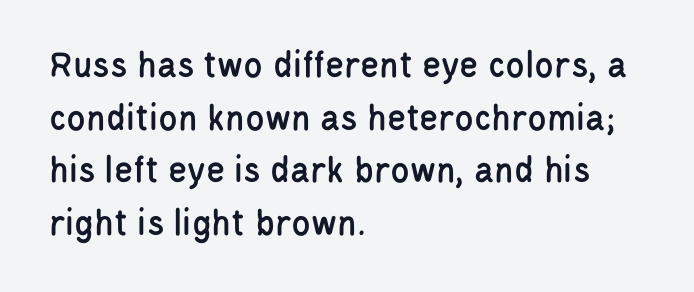
The image shows 39 px condensed sans-serif type, upright; set left-aligned, normal line spacing (1.35x), normal letter spacing, not underlined; low stroke contrast and a large x-height.
